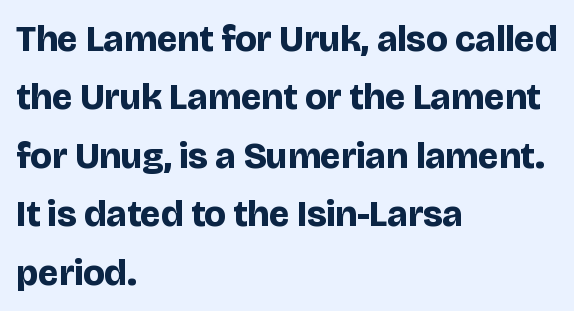
The image shows 37 px bold sans-serif type, upright; set left-aligned, normal line spacing (1.58x), normal letter spacing, not underlined; low stroke contrast and a large x-height.
